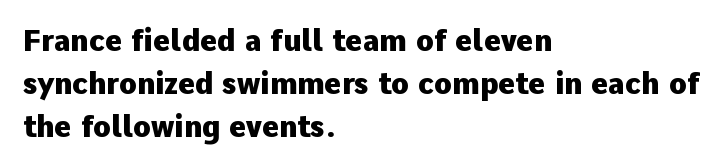
Q: Is the text bold? A: Yes.
Q: Is the text italic (slanted)? A: No, it is upright.
Q: Is the typeface a serif or a sans-serif typeface? A: Sans-serif.
Q: Is the text underlined? A: No.
Q: How is the paragraph aligned? A: Left-aligned.
Q: Is the spacing between letters normal or unusually wide? A: Normal.
Q: Is the spacing between lines tight, normal or loose? A: Normal.
Q: Width (condensed, normal, or wide)? A: Normal.
Q: Stroke contrast? A: Low.
Q: x-height? A: Medium.
Q: Monospaced? A: No.
